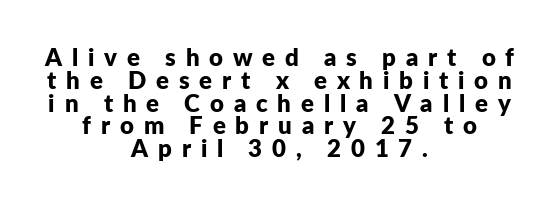
The image shows 24 px bold type, upright; set centered, tight line spacing (0.95x), unusually wide letter spacing (+0.41 em), not underlined.
